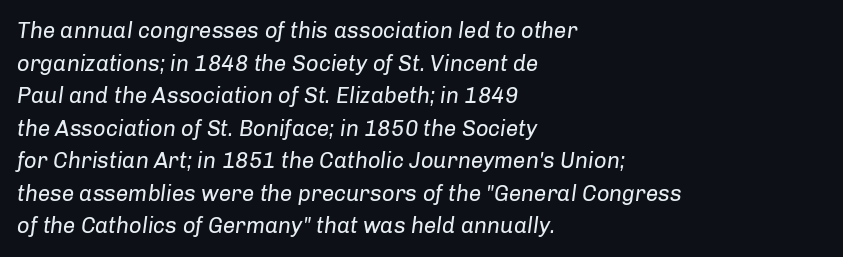
{"italic": "yes", "lean": "right", "slant_degrees": 8, "bold": "no", "underline": "no", "align": "left", "line_spacing": "normal", "line_spacing_ratio": 1.48, "letter_spacing": "normal", "letter_spacing_em": 0.0, "glyph_px": 22}
